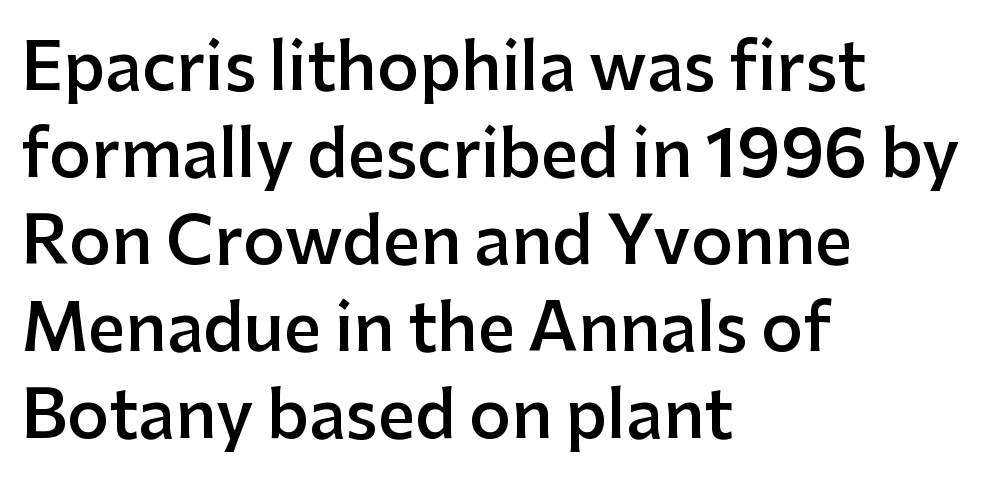
{"serif": "no", "italic": "no", "bold": "semi", "weight": "semibold", "width": "normal", "stroke_contrast": "low", "x_height": "medium", "monospaced": "no", "underline": "no", "align": "left", "line_spacing": "normal", "line_spacing_ratio": 1.34, "letter_spacing": "normal", "letter_spacing_em": 0.0, "glyph_px": 65}
